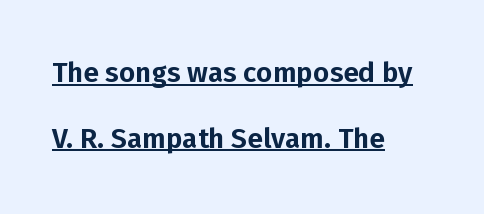
The image shows 28 px sans-serif type, upright; set left-aligned, loose line spacing (2.35x), normal letter spacing, underlined; low stroke contrast and a medium x-height.
